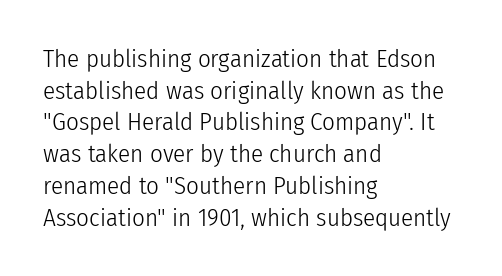
The image shows 25 px text type, upright; set left-aligned, normal line spacing (1.27x), normal letter spacing, not underlined.
